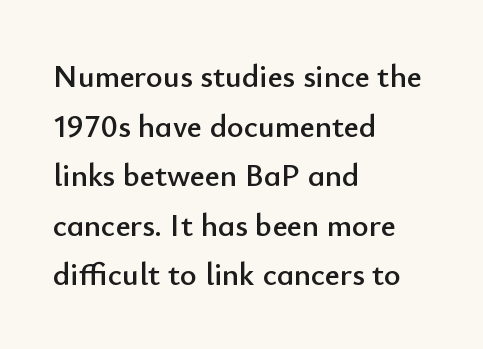
Q: Is the text italic (slanted)? A: No, it is upright.
Q: Is the typeface a serif or a sans-serif typeface? A: Sans-serif.
Q: Is the text underlined? A: No.
Q: How is the paragraph aligned? A: Left-aligned.
Q: Is the spacing between letters normal or unusually wide? A: Normal.
Q: Is the spacing between lines tight, normal or loose? A: Normal.
Q: Width (condensed, normal, or wide)? A: Normal.
Q: Stroke contrast? A: Low.
Q: x-height? A: Small.
Q: Monospaced? A: No.
